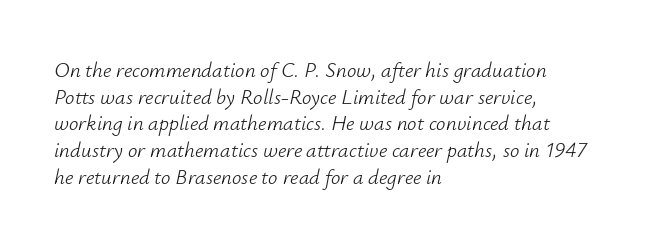
{"italic": "yes", "lean": "right", "slant_degrees": 12, "bold": "no", "underline": "no", "align": "left", "line_spacing": "normal", "line_spacing_ratio": 1.27, "letter_spacing": "normal", "letter_spacing_em": 0.0, "glyph_px": 21}
